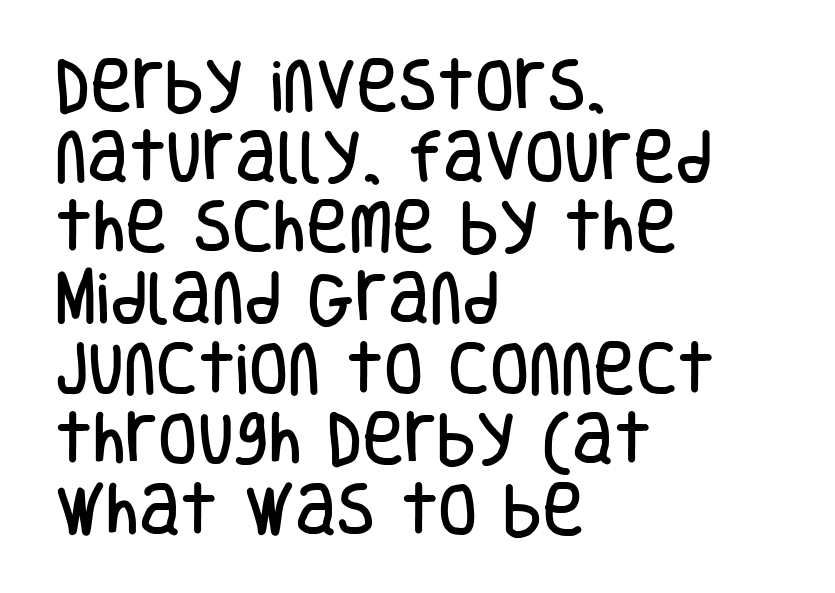
The image shows 57 px condensed sans-serif type, upright; set left-aligned, line spacing 1.24x, normal letter spacing, not underlined; low stroke contrast and a large x-height.
